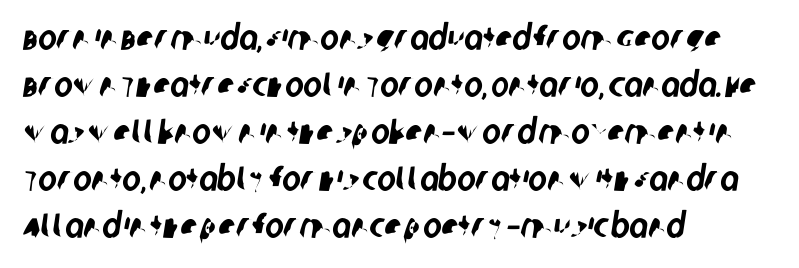
Q: Is the typeface a serif or a sans-serif typeface? A: Sans-serif.
Q: Is the text underlined? A: No.
Q: How is the paragraph aligned? A: Left-aligned.
Q: Is the spacing between letters normal or unusually wide? A: Normal.
Q: Is the spacing between lines tight, normal or loose? A: Normal.
Q: Width (condensed, normal, or wide)? A: Condensed.
Q: Stroke contrast? A: Low.
Q: x-height? A: Large.
Q: Monospaced? A: No.
